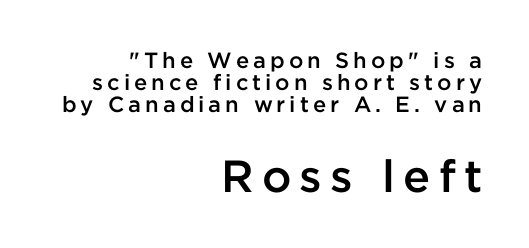
Ascenders rise straight up at ninety degrees. All the whitespace from short lines collects on the left. Serif or sans? Sans — the stroke terminals are bare. Character widths vary here, with narrow letters taking less room than wide ones. Nobody drew a line under any word here. Between these two stacked blocks, the lower one wins on size.
